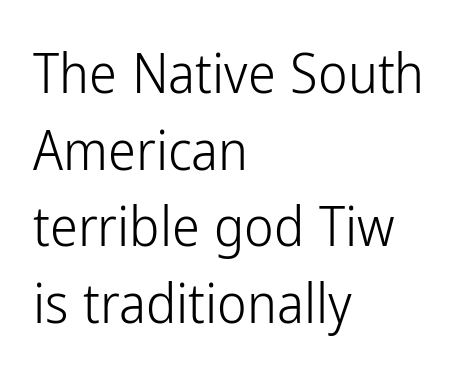
{"serif": "no", "italic": "no", "bold": "no", "weight": "light", "width": "condensed", "stroke_contrast": "low", "x_height": "medium", "monospaced": "no", "underline": "no", "align": "left", "line_spacing": "normal", "line_spacing_ratio": 1.37, "letter_spacing": "normal", "letter_spacing_em": 0.0, "glyph_px": 56}
